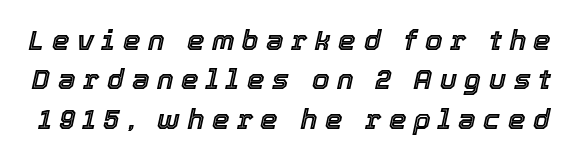
The line-height multiplier appears to be the usual default. The face used here is proportionally spaced, like ordinary book or web type. You could only call the tracking loose — the letters float apart. The lettering tilts uniformly, giving the passage an italic look. This rendering features lettering with no underline.
